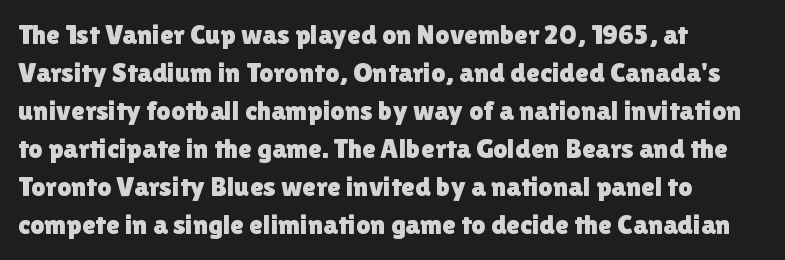
Q: Is the text italic (slanted)? A: No, it is upright.
Q: Is the typeface a serif or a sans-serif typeface? A: Sans-serif.
Q: Is the text underlined? A: No.
Q: How is the paragraph aligned? A: Left-aligned.
Q: Is the spacing between letters normal or unusually wide? A: Normal.
Q: Is the spacing between lines tight, normal or loose? A: Normal.
Q: Width (condensed, normal, or wide)? A: Normal.
Q: x-height? A: Medium.
Q: Monospaced? A: No.
